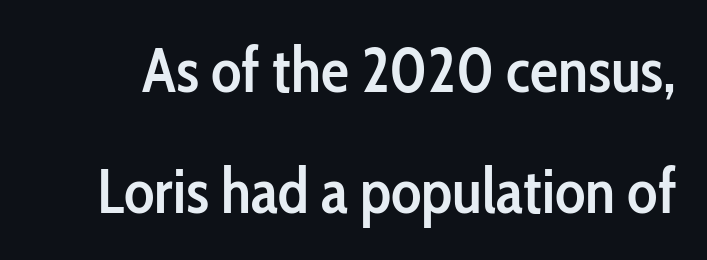
{"serif": "no", "italic": "no", "bold": "semi", "weight": "semibold", "width": "condensed", "stroke_contrast": "low", "x_height": "medium", "monospaced": "no", "underline": "no", "line_spacing": "loose", "line_spacing_ratio": 1.92, "letter_spacing": "normal", "letter_spacing_em": 0.0, "glyph_px": 63}
